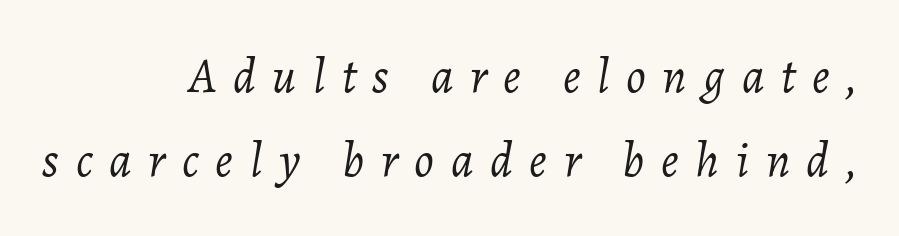
{"italic": "yes", "lean": "right", "slant_degrees": 7, "bold": "no", "weight": "light", "width": "normal", "stroke_contrast": "low", "x_height": "medium", "monospaced": "no", "underline": "no", "align": "right", "line_spacing_ratio": 1.72, "letter_spacing": "wide", "letter_spacing_em": 0.34, "glyph_px": 49}
